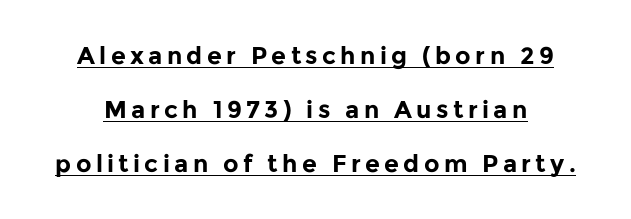
Is there an underline? Yes — a line sits under the letters. How would I describe the line gaps? Wide and relaxed. Students, this is bold: see how much ink each stroke carries. Italic: no, the glyphs are upright roman.
